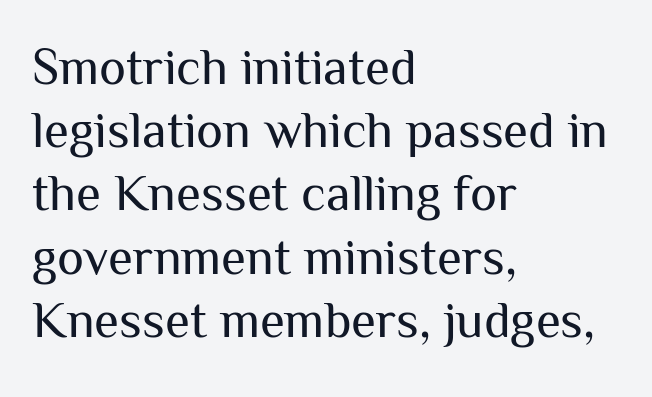
Spacing verdict: proportional, widths tailored to each character. Caption: multi-line text, flush left, ragged right. To sum up the face: it is a sans, with no serifs. The string is rendered with underlining switched off.
